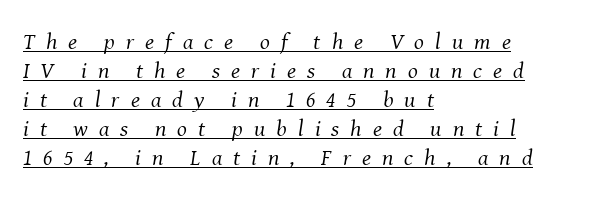
The image shows 23 px text type, italic (leaning right); set left-aligned, normal line spacing (1.26x), unusually wide letter spacing (+0.48 em), underlined.
